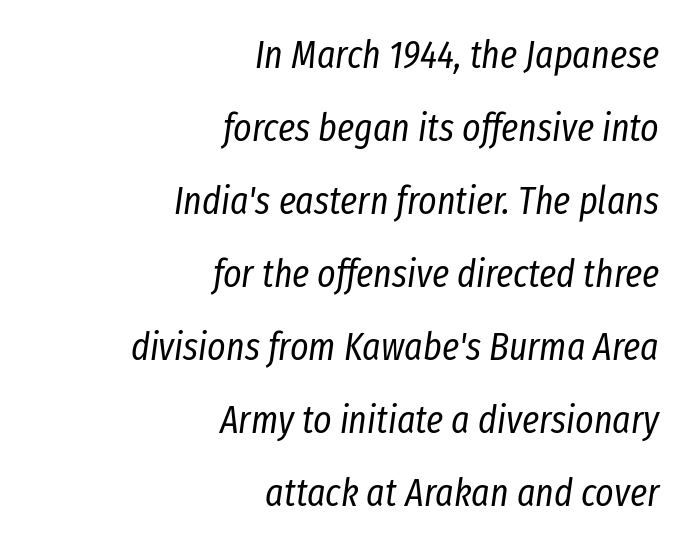
{"italic": "yes", "lean": "right", "slant_degrees": 8, "bold": "no", "weight": "regular", "width": "condensed", "stroke_contrast": "low", "x_height": "medium", "monospaced": "no", "underline": "no", "align": "right", "line_spacing_ratio": 1.87, "letter_spacing": "normal", "letter_spacing_em": 0.0, "glyph_px": 39}
